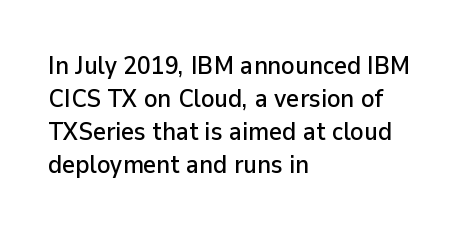
Q: Is the text italic (slanted)? A: No, it is upright.
Q: Is the text underlined? A: No.
Q: How is the paragraph aligned? A: Left-aligned.
Q: Is the spacing between letters normal or unusually wide? A: Normal.
Q: Is the spacing between lines tight, normal or loose? A: Normal.
